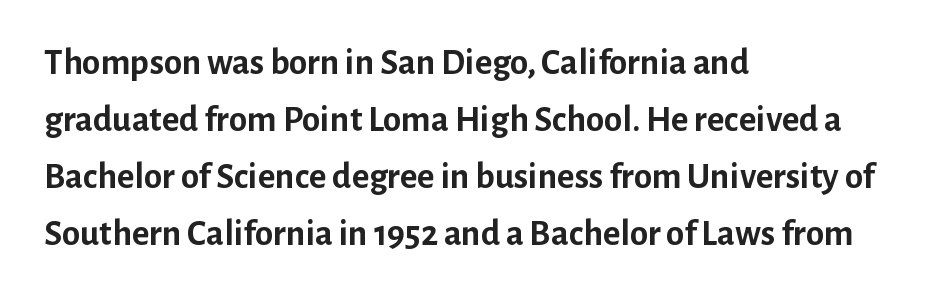
{"serif": "no", "italic": "no", "bold": "yes", "weight": "semibold", "width": "normal", "stroke_contrast": "low", "x_height": "medium", "monospaced": "no", "underline": "no", "align": "left", "line_spacing": "normal", "line_spacing_ratio": 1.54, "letter_spacing": "normal", "letter_spacing_em": 0.0, "glyph_px": 37}
